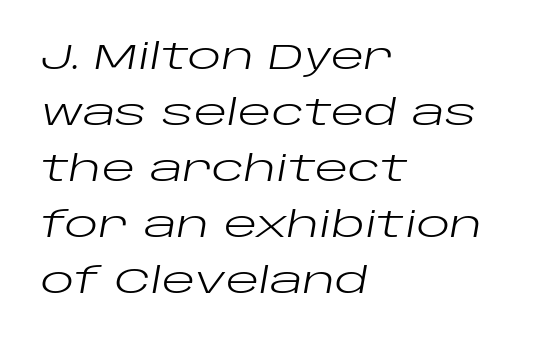
The image shows 35 px regular-weight, wide type, italic (leaning right); set left-aligned, normal line spacing (1.6x), normal letter spacing, not underlined; low stroke contrast and a large x-height.
